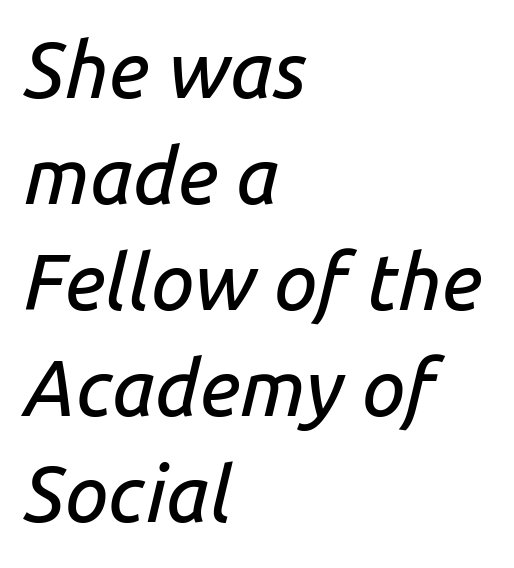
Here the glyphs are tracked normally, forming tight word shapes. Underline: absent. The face used here has a pronounced slope to its letters. Spacing verdict: proportional, widths tailored to each character.
